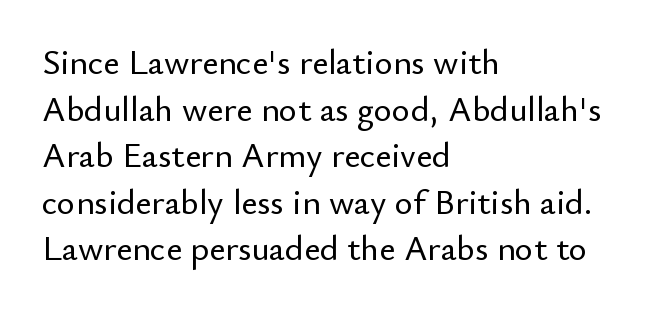
The lines are quadded left. These lines are rendered in a variable-pitch font. The lines sit at an ordinary, default distance from one another. This is the regular roman posture of the typeface.
